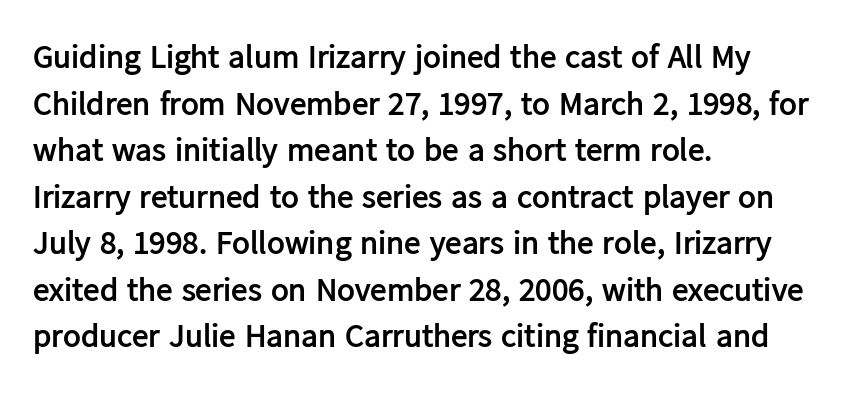
{"serif": "no", "italic": "no", "bold": "yes", "weight": "semibold", "width": "normal", "stroke_contrast": "low", "x_height": "medium", "monospaced": "no", "underline": "no", "align": "left", "line_spacing": "normal", "line_spacing_ratio": 1.41, "letter_spacing": "normal", "letter_spacing_em": 0.0, "glyph_px": 33}
